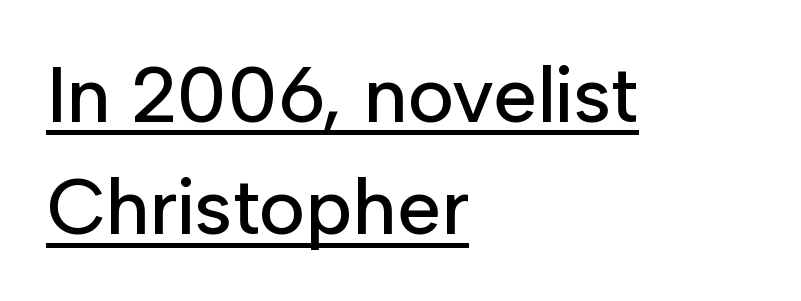
A sans-serif font was chosen for this passage. In terms of posture, this sample is upright. The letters advance in unequal steps, a hallmark of proportional type. Check the space under the baseline: a stroke is drawn there.
